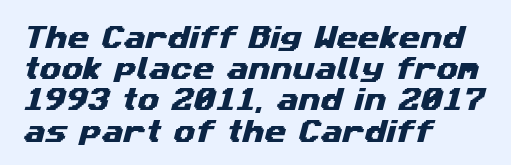
{"underline": "no", "align": "left", "line_spacing": "normal", "line_spacing_ratio": 1.25, "letter_spacing": "normal", "letter_spacing_em": 0.0, "glyph_px": 25}
